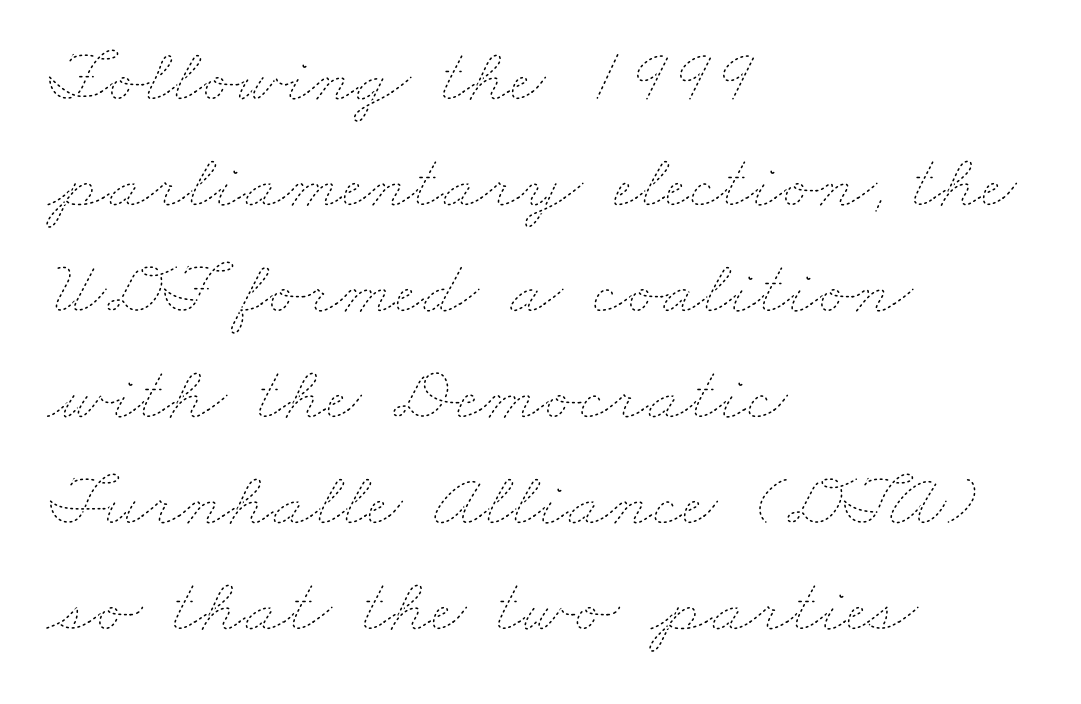
The image shows 78 px thin, wide type; set left-aligned, normal line spacing (1.36x), normal letter spacing, not underlined; low stroke contrast and a small x-height.
